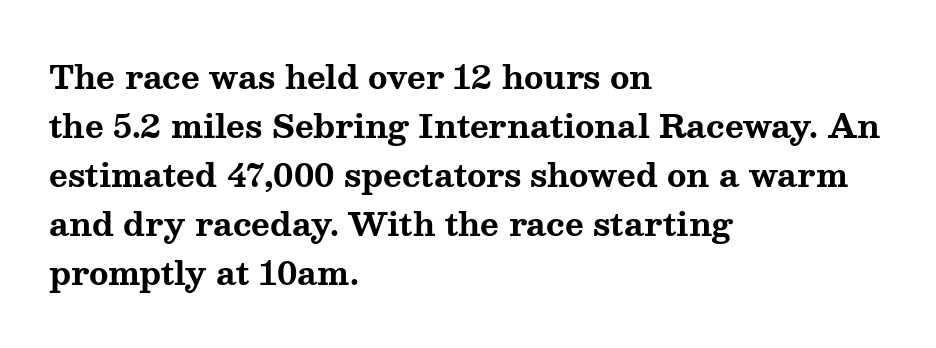
Letterform terminals end in serifs throughout the passage. Do the characters align in a grid? No, the font is proportional. How heavy is the stroke? Heavy — this is a bold. Left-aligned paragraph, ragged on the right.
